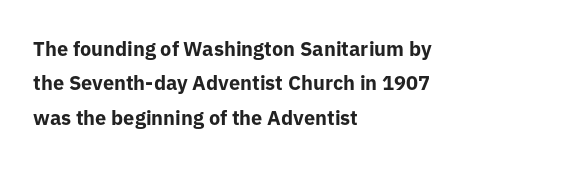
Q: Is the text bold? A: Yes.
Q: Is the text italic (slanted)? A: No, it is upright.
Q: Is the text underlined? A: No.
Q: How is the paragraph aligned? A: Left-aligned.
Q: Is the spacing between letters normal or unusually wide? A: Normal.
